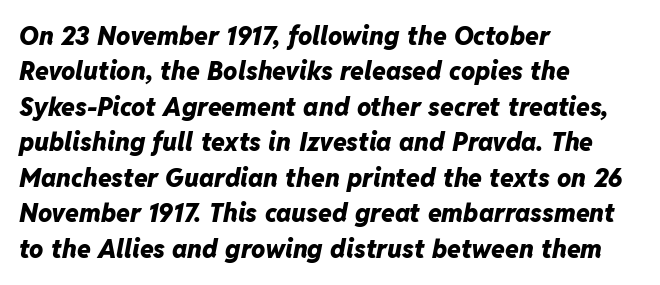
Each word holds together tightly as a unit, with standard inter-letter gaps. Line starts are locked; line ends wander. These lines carry a lot of weight — the face is fully bold. The text carries the slant typical of an italic or oblique font. Check under the words: just untouched page.
